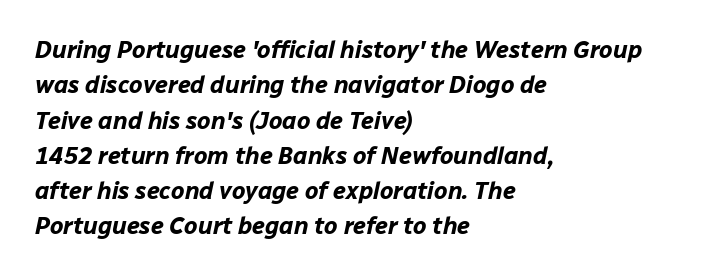
The image shows 24 px bold type, italic (leaning right); set left-aligned, normal line spacing (1.47x), normal letter spacing, not underlined.
